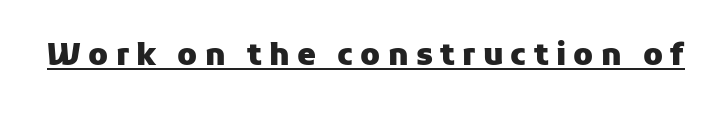
{"serif": "no", "italic": "no", "bold": "yes", "weight": "heavy", "width": "normal", "stroke_contrast": "low", "x_height": "medium", "monospaced": "no", "underline": "yes", "letter_spacing": "wide", "letter_spacing_em": 0.24, "glyph_px": 30}
